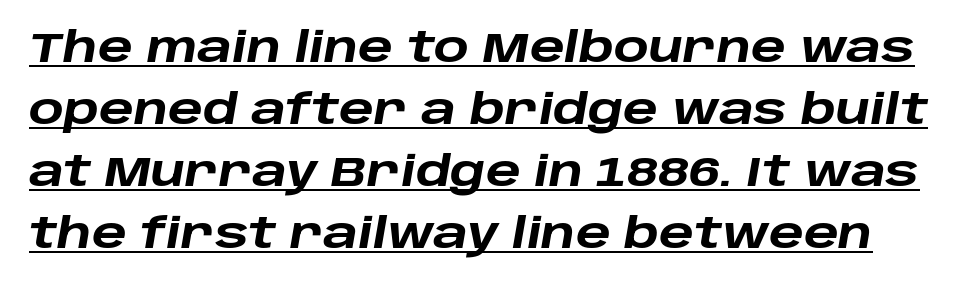
The typesetter has applied underlining to the passage shown. Notice how the stems are inclined rather than vertical — that's the hallmark of italics. Typographic density is high because the face is bold. Note the varied advance widths — an 'i' is clearly narrower than an 'm'. There is no visible air inserted between adjacent glyphs.
